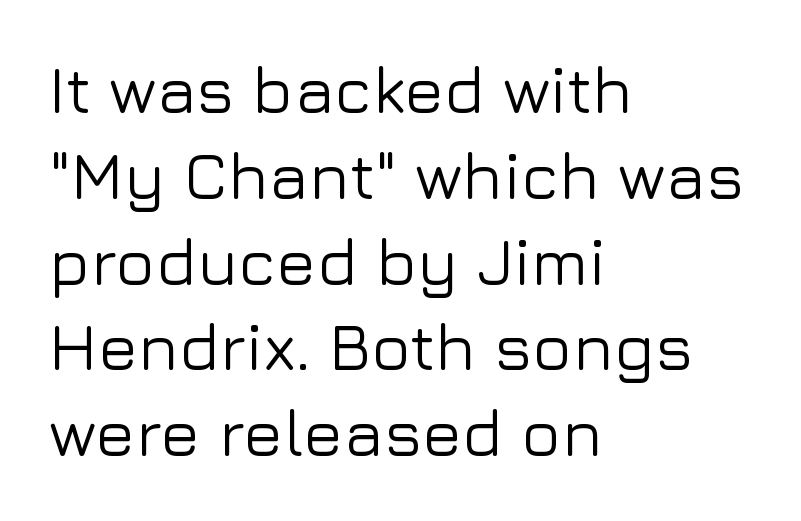
The image shows 66 px sans-serif type, upright; set left-aligned, normal line spacing (1.3x), normal letter spacing, not underlined; low stroke contrast and a medium x-height.
